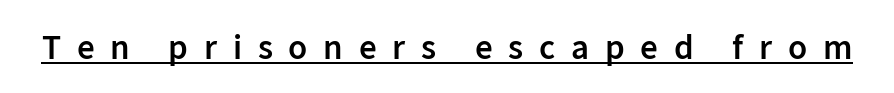
You can see a thin bar hugging the bottom of the glyphs. Compared with an ordinary text face, these strokes are moderately heavier — a semibold. Note the varied advance widths — an 'i' is clearly narrower than an 'm'. This rendering widens character spacing well past its baseline value. Grotesque or geometric, the face here clearly has no serifs. Posture: upright roman.
